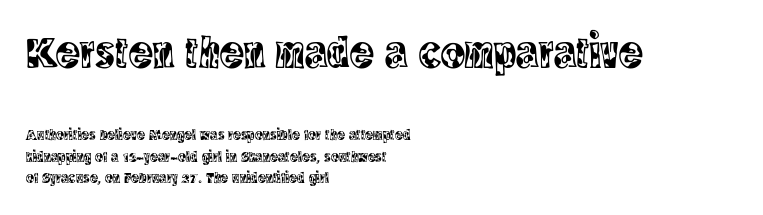
The image shows 45 px condensed serif type, upright; set left-aligned, normal line spacing (1.43x), normal letter spacing, not underlined; the first (top) block is 3.0x larger; a large x-height.
